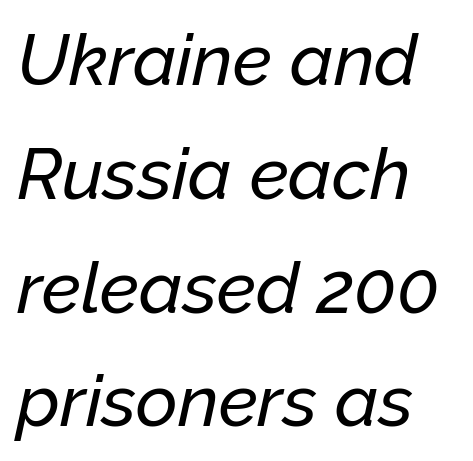
{"italic": "yes", "lean": "right", "slant_degrees": 12, "width": "normal", "stroke_contrast": "low", "x_height": "medium", "monospaced": "no", "underline": "no", "align": "left", "line_spacing": "normal", "line_spacing_ratio": 1.58, "letter_spacing": "normal", "letter_spacing_em": 0.0, "glyph_px": 72}
